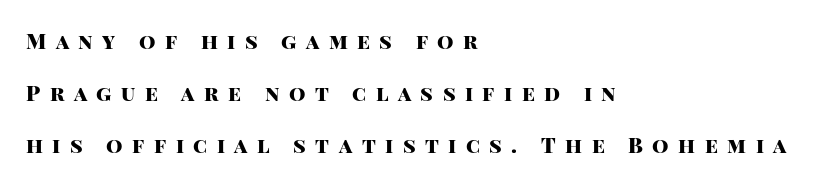
The image shows 21 px bold type, upright; set left-aligned, loose line spacing (2.48x), unusually wide letter spacing (+0.45 em), not underlined.
